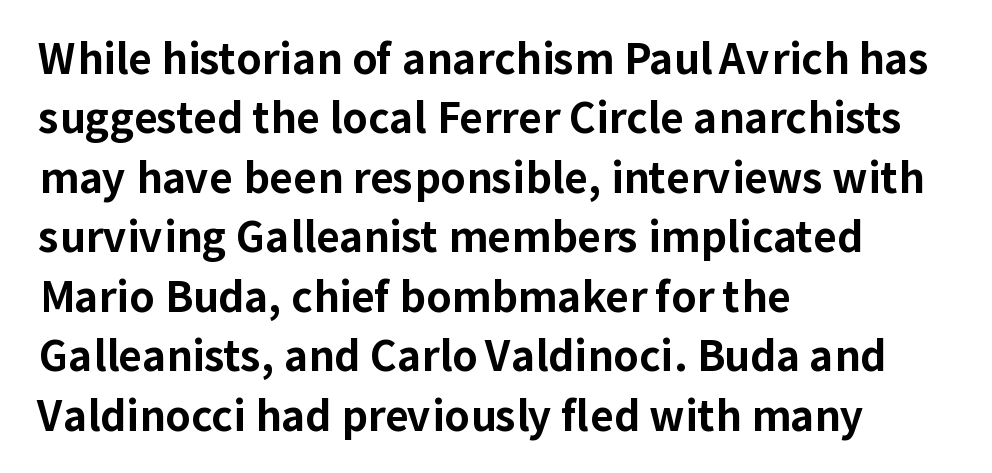
The image shows 41 px bold sans-serif type, upright; set left-aligned, normal line spacing (1.45x), normal letter spacing, not underlined; low stroke contrast and a medium x-height.
